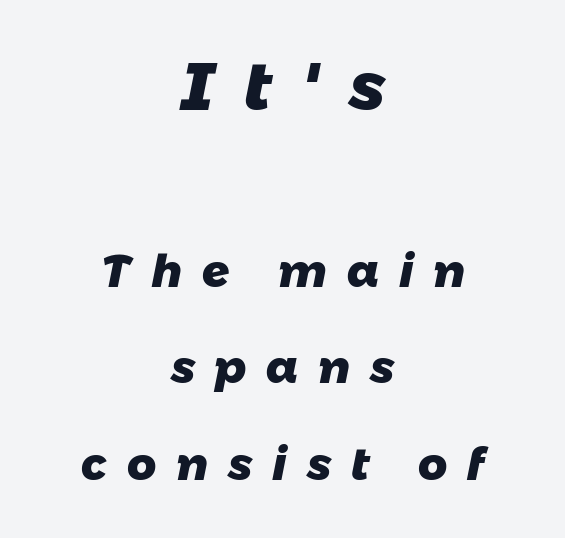
Is the type bold? Yes — the strokes are clearly thick and heavy. The tracking jumps out immediately: characters are airy and widely separated. This sample trades compactness for vertical openness between lines. The rendering shows plain stroke endings on the letterforms — a sans-serif design. Every row of glyphs is offset so its center matches the block's center. Words float on clear page, feet unadorned.
